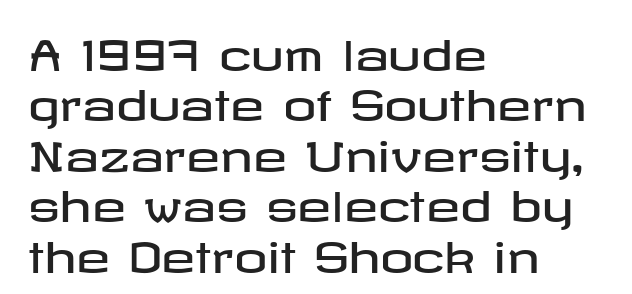
{"serif": "no", "italic": "no", "width": "wide", "stroke_contrast": "low", "x_height": "medium", "underline": "no", "align": "left", "line_spacing_ratio": 1.23, "letter_spacing": "normal", "letter_spacing_em": 0.0, "glyph_px": 41}
